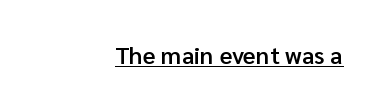
Q: Is the text bold? A: Semi-bold.
Q: Is the text italic (slanted)? A: No, it is upright.
Q: Is the text underlined? A: Yes.
Q: How is the paragraph aligned? A: Right-aligned.
Q: Is the spacing between letters normal or unusually wide? A: Normal.
